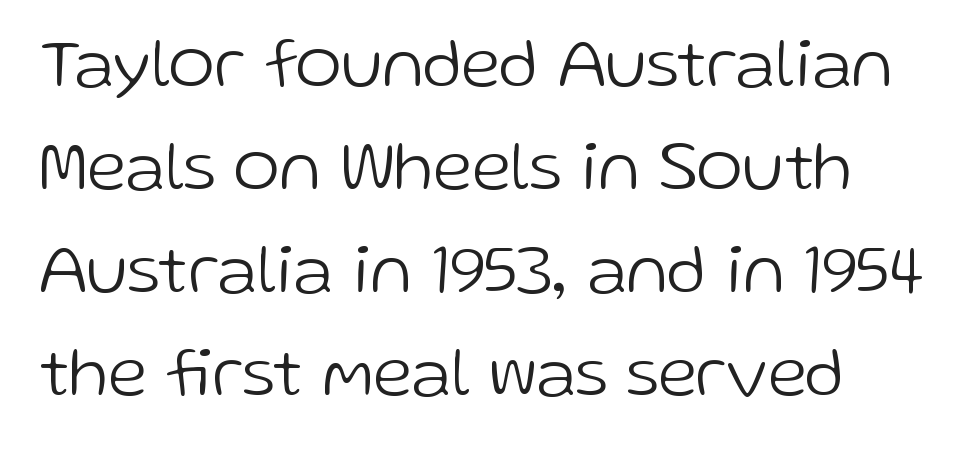
The passage shown is typeset with a sans-serif family. Caption: multi-line text, flush left, ragged right. Spacing verdict: proportional, widths tailored to each character. Stroke thickness stays within the range of a standard reading face or lighter.
